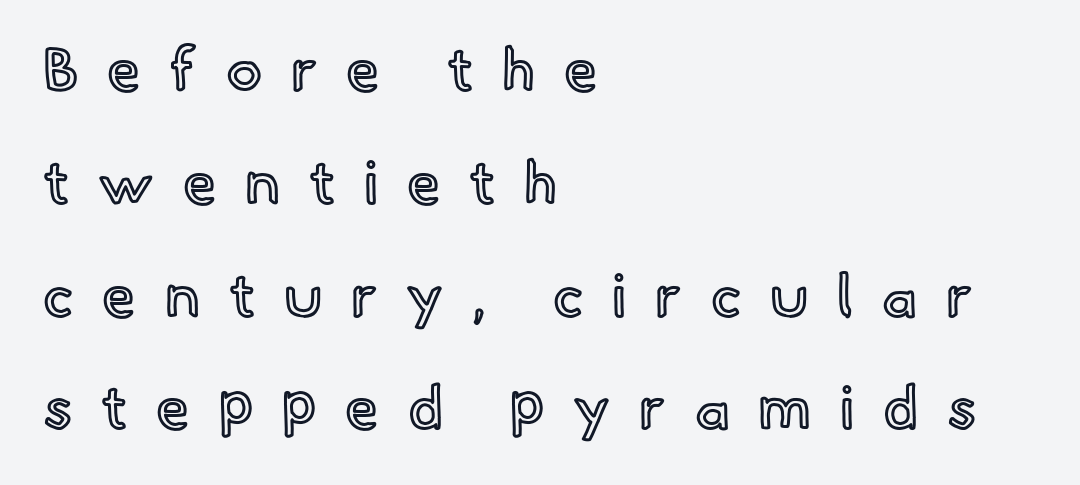
The image shows 60 px text type, upright; set left-aligned, line spacing 1.88x, unusually wide letter spacing (+0.48 em), not underlined; a small x-height.
